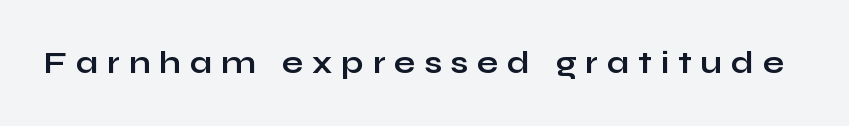
{"serif": "no", "italic": "no", "bold": "yes", "weight": "bold", "width": "wide", "stroke_contrast": "low", "x_height": "medium", "monospaced": "no", "underline": "no", "letter_spacing": "wide", "letter_spacing_em": 0.29, "glyph_px": 31}
